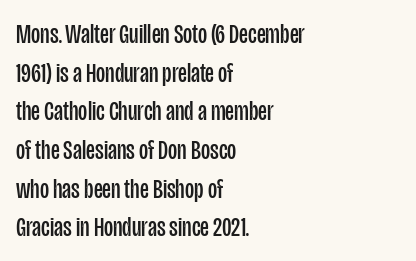
Compared with typical body copy, the letter spacing here is the same. The lines in this sample share a left origin and differ only in where they stop. On a weight scale, this lands at 450 or below. No feet cap the strokes, marking this as sans-serif type. Clear beneath every line of the passage.
